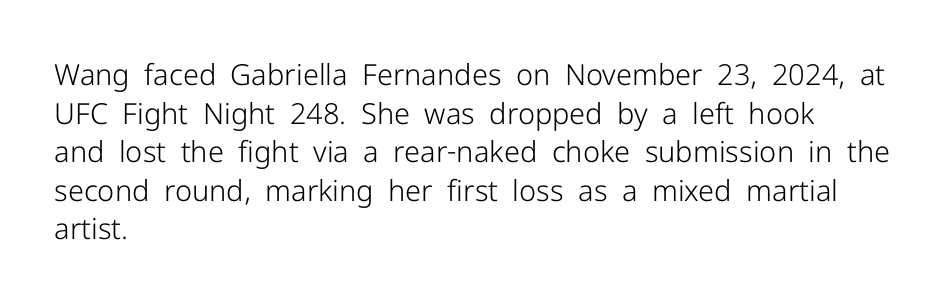
Leading matches the norm, producing a regular column. No chunkiness to these letters — they're not bold. Style check: upright. The rendering uses natural spacing where letterforms have individual widths.
